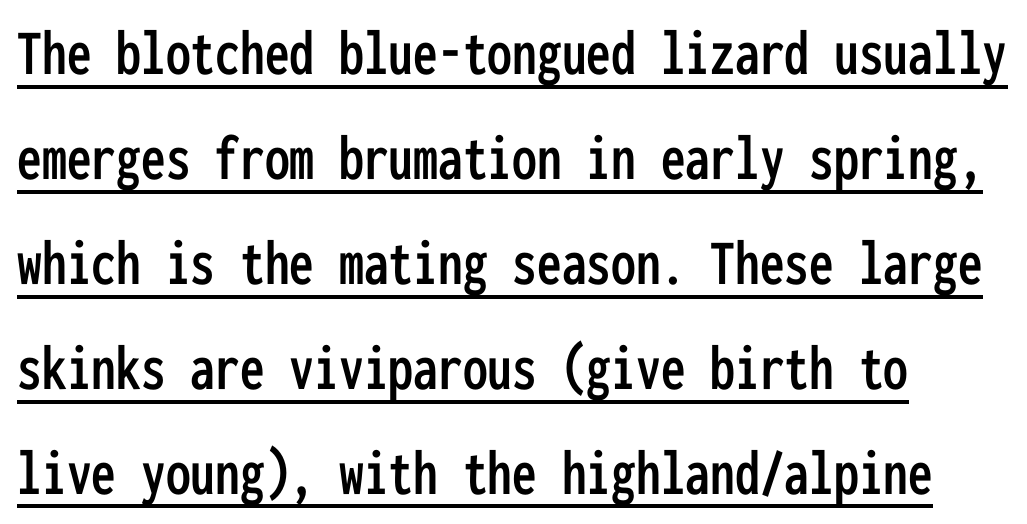
Q: Is the text italic (slanted)? A: No, it is upright.
Q: Is the typeface a serif or a sans-serif typeface? A: Sans-serif.
Q: Is the text underlined? A: Yes.
Q: How is the paragraph aligned? A: Left-aligned.
Q: Is the spacing between letters normal or unusually wide? A: Normal.
Q: Is the spacing between lines tight, normal or loose? A: Normal.
Q: Width (condensed, normal, or wide)? A: Condensed.
Q: Stroke contrast? A: Low.
Q: x-height? A: Medium.
Q: Monospaced? A: Yes.
